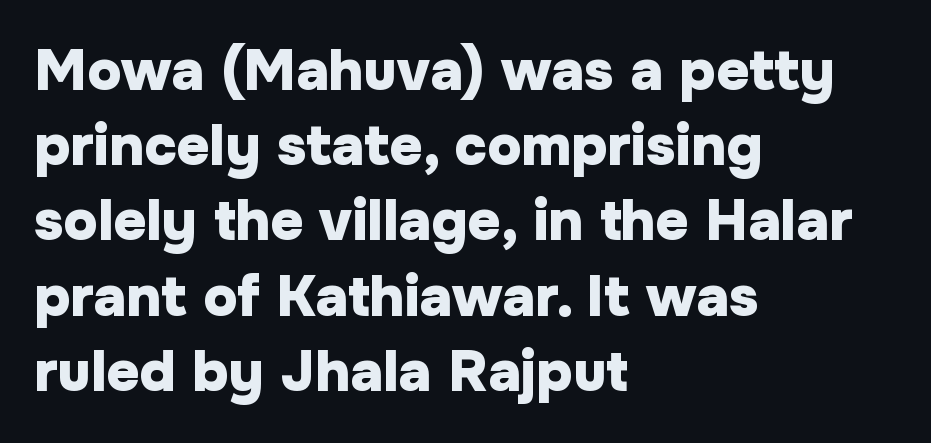
The image shows 57 px heavy sans-serif type, upright; set left-aligned, normal line spacing (1.32x), normal letter spacing, not underlined; low stroke contrast and a medium x-height.
